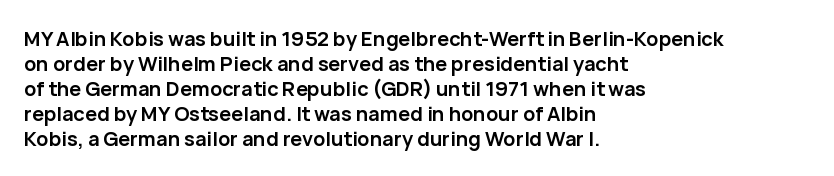
{"italic": "no", "bold": "yes", "underline": "no", "align": "left", "line_spacing": "normal", "line_spacing_ratio": 1.25, "letter_spacing": "normal", "letter_spacing_em": 0.0, "glyph_px": 20}
